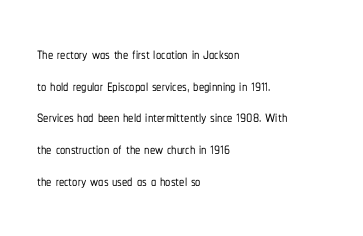
Q: Is the text italic (slanted)? A: No, it is upright.
Q: Is the text underlined? A: No.
Q: How is the paragraph aligned? A: Left-aligned.
Q: Is the spacing between letters normal or unusually wide? A: Normal.
Q: Is the spacing between lines tight, normal or loose? A: Normal.
